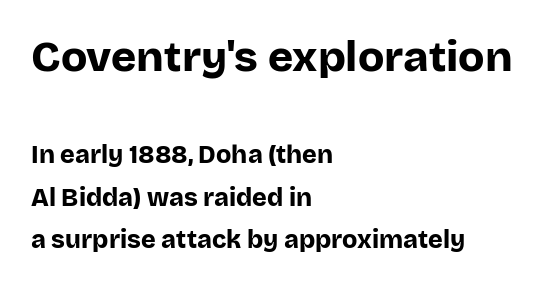
Q: Is the text bold? A: Yes.
Q: Is the text italic (slanted)? A: No, it is upright.
Q: Is the typeface a serif or a sans-serif typeface? A: Sans-serif.
Q: Is the text underlined? A: No.
Q: How is the paragraph aligned? A: Left-aligned.
Q: Is the spacing between letters normal or unusually wide? A: Normal.
Q: Which block of text is set in a larger size, the first (top) or the second (bottom)? A: The first (top) one.
Q: Width (condensed, normal, or wide)? A: Normal.
Q: Stroke contrast? A: Low.
Q: x-height? A: Large.
Q: Monospaced? A: No.
